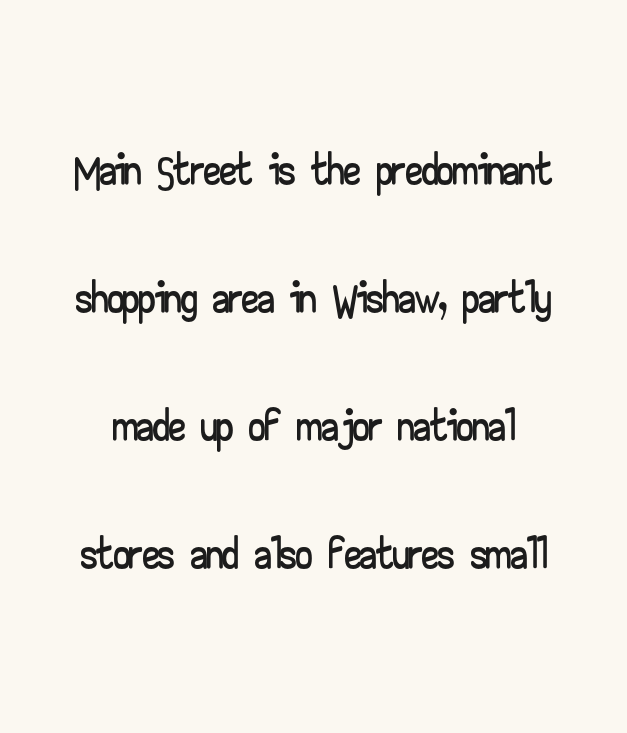
{"serif": "no", "italic": "no", "width": "wide", "stroke_contrast": "low", "x_height": "small", "monospaced": "no", "underline": "no", "line_spacing": "loose", "line_spacing_ratio": 1.94, "letter_spacing": "normal", "letter_spacing_em": 0.0, "glyph_px": 66}
